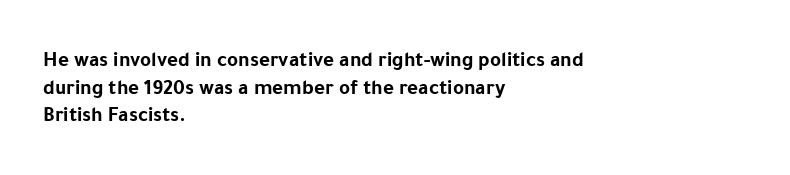
Q: Is the text bold? A: Yes.
Q: Is the text italic (slanted)? A: No, it is upright.
Q: Is the text underlined? A: No.
Q: How is the paragraph aligned? A: Left-aligned.
Q: Is the spacing between letters normal or unusually wide? A: Normal.
Q: Is the spacing between lines tight, normal or loose? A: Normal.
